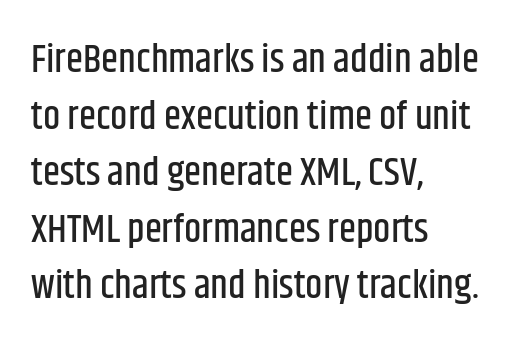
Q: Is the text italic (slanted)? A: No, it is upright.
Q: Is the typeface a serif or a sans-serif typeface? A: Sans-serif.
Q: Is the text underlined? A: No.
Q: How is the paragraph aligned? A: Left-aligned.
Q: Is the spacing between letters normal or unusually wide? A: Normal.
Q: Is the spacing between lines tight, normal or loose? A: Normal.
Q: Width (condensed, normal, or wide)? A: Condensed.
Q: Stroke contrast? A: Low.
Q: x-height? A: Large.
Q: Monospaced? A: No.
